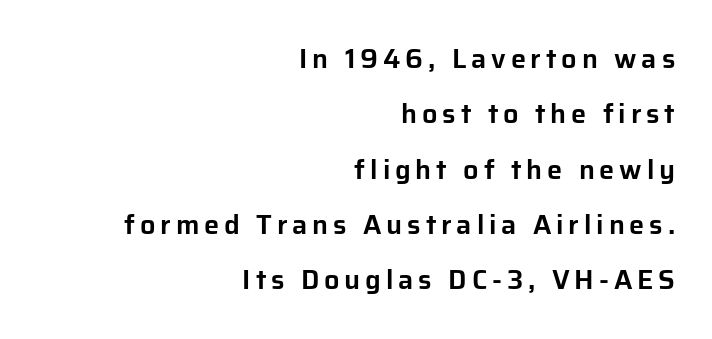
The image shows 27 px text type, upright; set right-aligned, loose line spacing (2.05x), not underlined.
